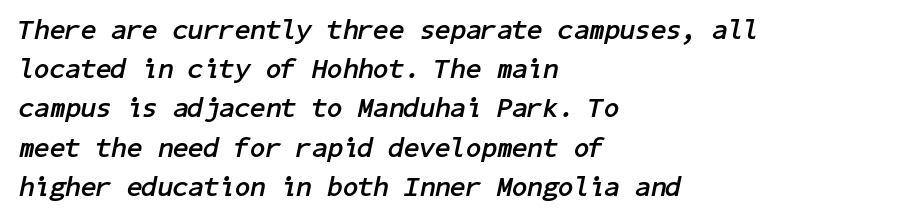
Q: Is the text bold? A: Yes.
Q: Is the text italic (slanted)? A: Yes, it leans right by about 11 degrees.
Q: Is the text underlined? A: No.
Q: How is the paragraph aligned? A: Left-aligned.
Q: Is the spacing between letters normal or unusually wide? A: Normal.
Q: Is the spacing between lines tight, normal or loose? A: Normal.
Q: Width (condensed, normal, or wide)? A: Normal.
Q: Stroke contrast? A: Low.
Q: x-height? A: Medium.
